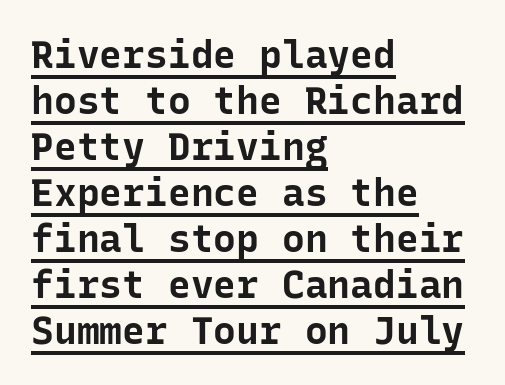
Horizontally, the lines are justified to the leading edge only. The lettering holds an erect, upright posture throughout. Is the type bold? Yes — the strokes are clearly thick and heavy. The characters display no serif detailing; their extremities are plain.
